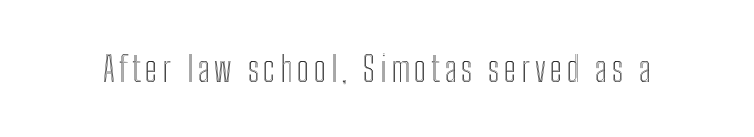
The image shows 35 px condensed type, upright; set not underlined; a medium x-height.
